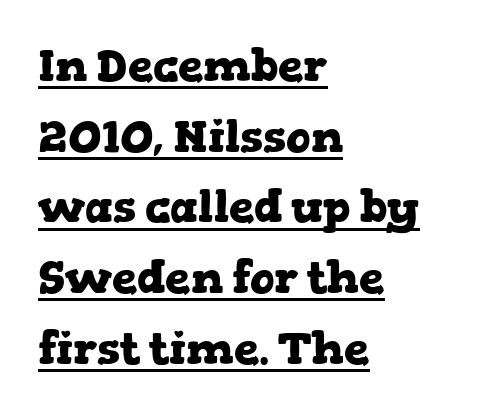
Tracking value appears to be zero — textbook default spacing. Summary of vertical rhythm: regular, with standard interline spacing. The rendering uses natural spacing where letterforms have individual widths. The face used here is seriffed, in the tradition of book romans. If you drew a line through each stem, it would be perfectly vertical.
